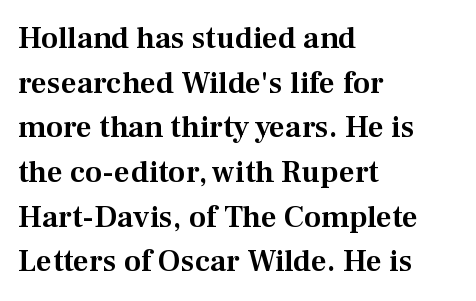
Descender tails drop into unmarked territory. This sample has the flowing, uneven cadence of proportional lettering. The lettering stays uniformly vertical, giving the passage a roman look. The setting favours the left margin, as ordinary paragraphs usually do. Little horizontal feet cap the strokes, marking this as serif type.
